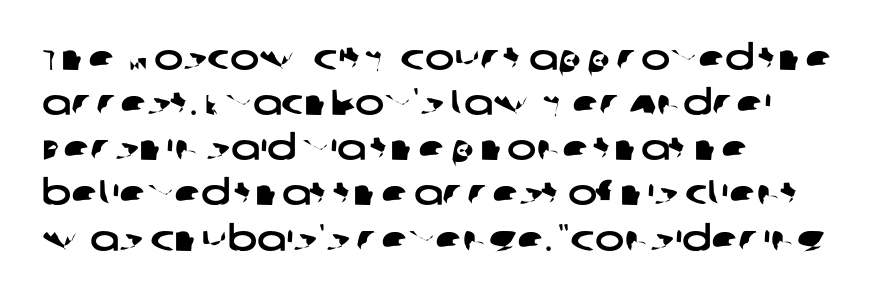
{"serif": "no", "width": "wide", "stroke_contrast": "low", "x_height": "large", "monospaced": "no", "underline": "no", "align": "left", "line_spacing": "normal", "line_spacing_ratio": 1.29, "letter_spacing": "normal", "letter_spacing_em": 0.0, "glyph_px": 35}
